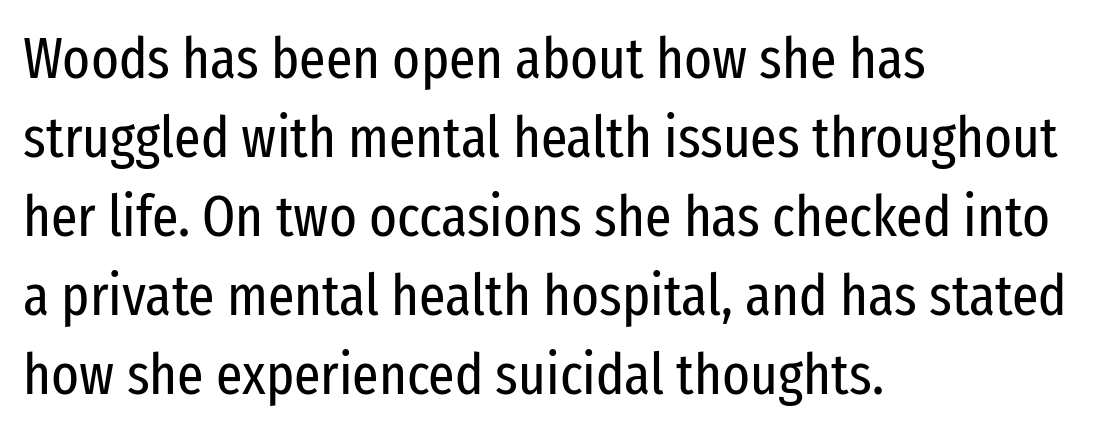
Compared with a typical body face, this is equally light or lighter still. The passage is arranged the way most books set body copy — flush left. The horizontal fit of the characters is conventional and even. Ordinary non-slanted type is in use.
